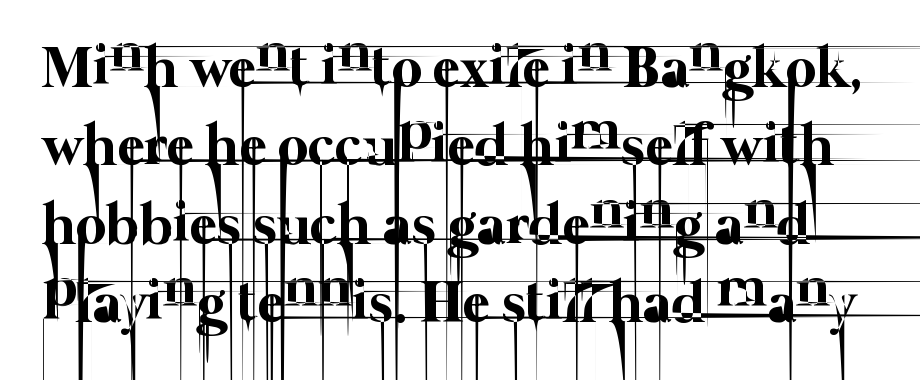
Regarding leading, the lines here are spaced in the standard way. Here the designer chose a conventional face with non-uniform glyph widths. Bare-footed words on every line. Here the glyphs are tracked normally, forming tight word shapes.
